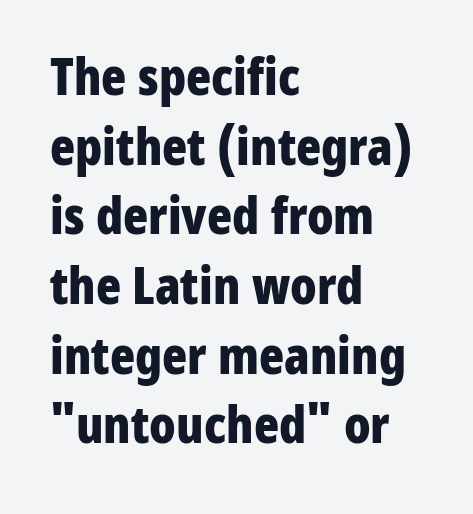
Each word holds together tightly as a unit, with standard inter-letter gaps. Each line starts at the same left margin while the right side varies. This sample has the flowing, uneven cadence of proportional lettering. Pretty heavy lettering here — definitely bold. The glyphs in this specimen are sans serif. The strip under each line holds only bare page.
